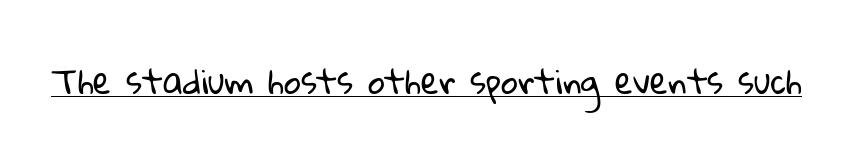
The image shows 33 px regular-weight sans-serif type; set normal letter spacing, underlined; low stroke contrast and a medium x-height.
